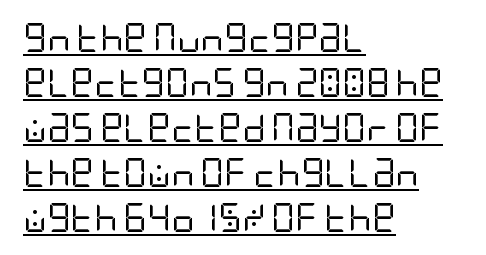
Q: Is the text bold? A: No.
Q: Is the text italic (slanted)? A: No, it is upright.
Q: Is the typeface a serif or a sans-serif typeface? A: Sans-serif.
Q: Is the text underlined? A: Yes.
Q: How is the paragraph aligned? A: Left-aligned.
Q: Is the spacing between letters normal or unusually wide? A: Normal.
Q: Is the spacing between lines tight, normal or loose? A: Normal.
Q: Width (condensed, normal, or wide)? A: Condensed.
Q: Stroke contrast? A: Low.
Q: x-height? A: Large.
